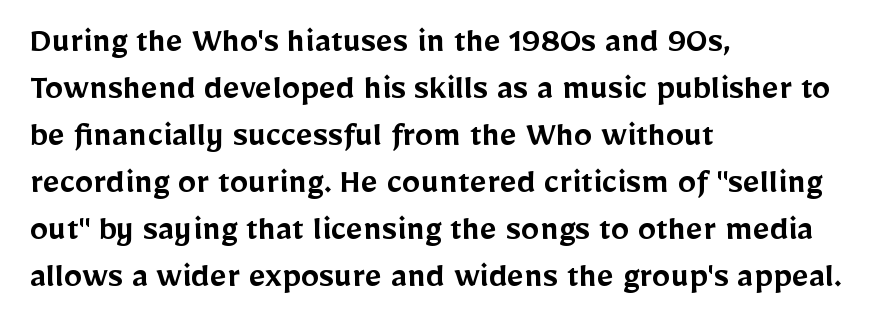
Q: Is the text bold? A: Semi-bold.
Q: Is the text italic (slanted)? A: No, it is upright.
Q: Is the typeface a serif or a sans-serif typeface? A: Sans-serif.
Q: Is the text underlined? A: No.
Q: How is the paragraph aligned? A: Left-aligned.
Q: Is the spacing between letters normal or unusually wide? A: Normal.
Q: Is the spacing between lines tight, normal or loose? A: Normal.
Q: Width (condensed, normal, or wide)? A: Normal.
Q: Stroke contrast? A: Low.
Q: x-height? A: Medium.
Q: Monospaced? A: No.
